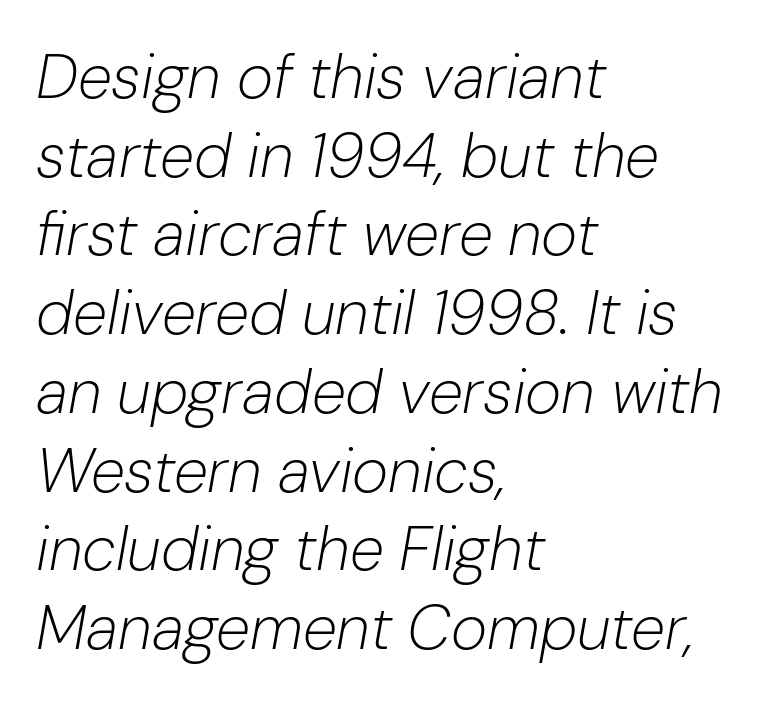
Q: Is the text bold? A: No.
Q: Is the text italic (slanted)? A: Yes, it leans right by about 10 degrees.
Q: Is the text underlined? A: No.
Q: How is the paragraph aligned? A: Left-aligned.
Q: Is the spacing between letters normal or unusually wide? A: Normal.
Q: Is the spacing between lines tight, normal or loose? A: Normal.
Q: Width (condensed, normal, or wide)? A: Normal.
Q: Stroke contrast? A: Low.
Q: x-height? A: Medium.
Q: Monospaced? A: No.
